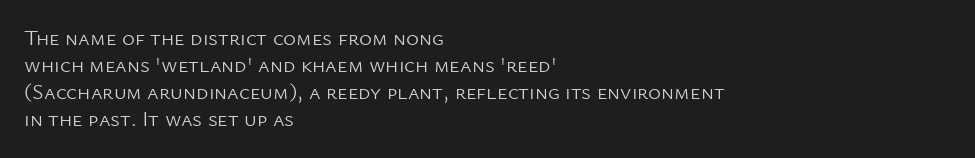
The image shows 22 px text type, upright; set left-aligned, line spacing 1.23x, normal letter spacing, not underlined.
